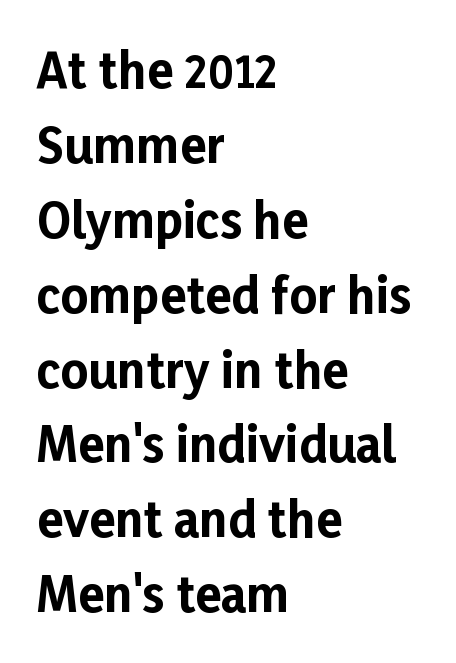
{"serif": "no", "italic": "no", "bold": "yes", "weight": "bold", "width": "normal", "stroke_contrast": "low", "x_height": "medium", "monospaced": "no", "underline": "no", "align": "left", "line_spacing": "normal", "line_spacing_ratio": 1.56, "letter_spacing": "normal", "letter_spacing_em": 0.0, "glyph_px": 48}
